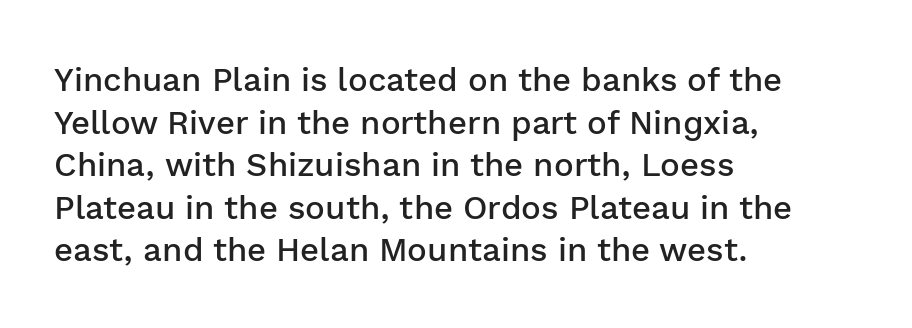
Tall strokes in this sample are plumb rather than angled. The rag falls on the right side of this text block. Compared with an ordinary text face, these strokes are moderately heavier — a semibold. Character widths vary here, with narrow letters taking less room than wide ones. In terms of letterspacing, this is plain default setting.
